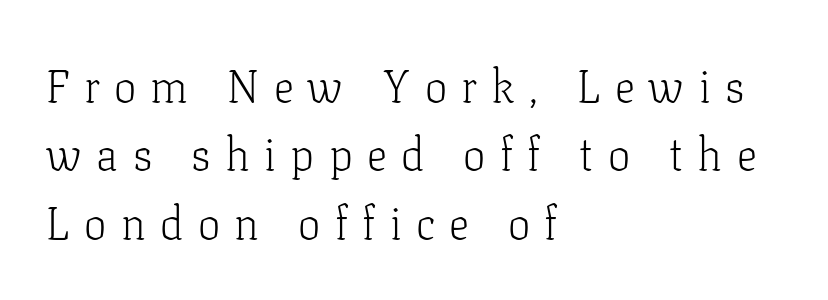
Typeset ragged right — the left edge is the straight one. The passage shown is typeset with a serif family. Does the lettering tilt? It doesn't — this is upright. Is this a fixed-width face? No — the glyphs have proportional, varying widths. The vertical gap from one line to the next is medium.
